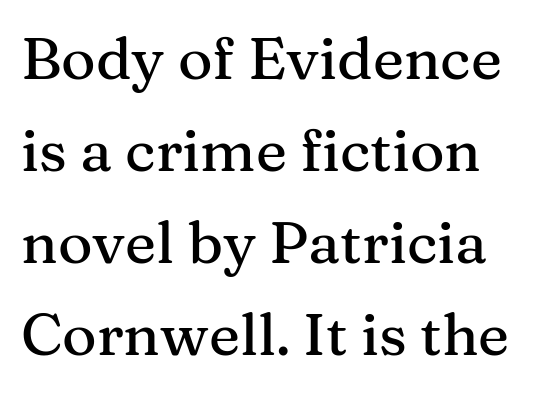
The image shows 59 px serif type, upright; set normal line spacing (1.56x), normal letter spacing, not underlined; medium stroke contrast and a medium x-height.
